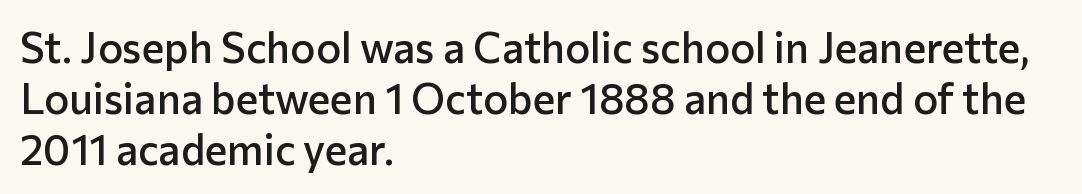
The image shows 42 px semibold sans-serif type, upright; set left-aligned, line spacing 1.21x, normal letter spacing, not underlined; low stroke contrast and a medium x-height.
